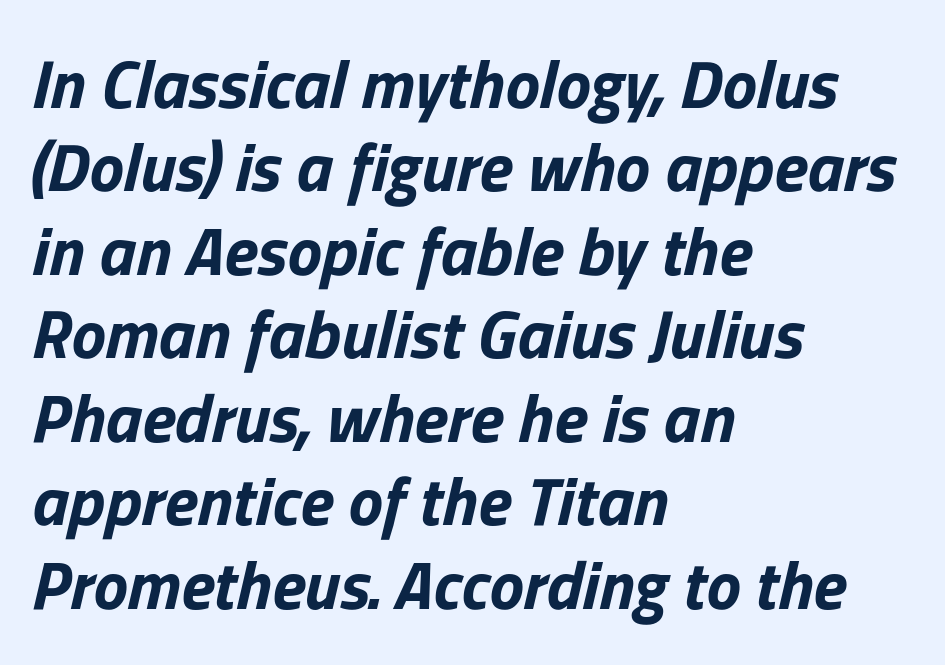
{"italic": "yes", "lean": "right", "slant_degrees": 13, "bold": "yes", "weight": "bold", "width": "normal", "stroke_contrast": "low", "x_height": "medium", "monospaced": "no", "underline": "no", "align": "left", "line_spacing_ratio": 1.21, "letter_spacing": "normal", "letter_spacing_em": 0.0, "glyph_px": 69}
